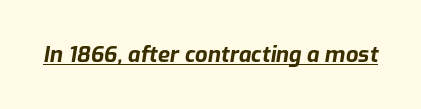
{"italic": "yes", "lean": "right", "slant_degrees": 9, "bold": "yes", "underline": "yes", "letter_spacing": "normal", "letter_spacing_em": 0.0, "glyph_px": 22}
